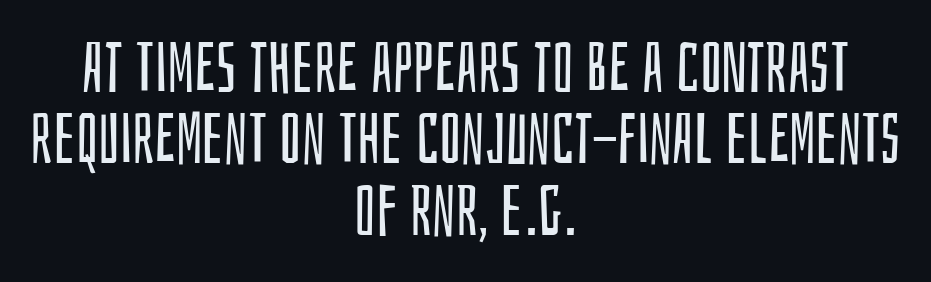
The image shows 70 px regular-weight, condensed sans-serif type, upright; set centered, tight line spacing (1.02x), normal letter spacing, not underlined; low stroke contrast and a large x-height.
